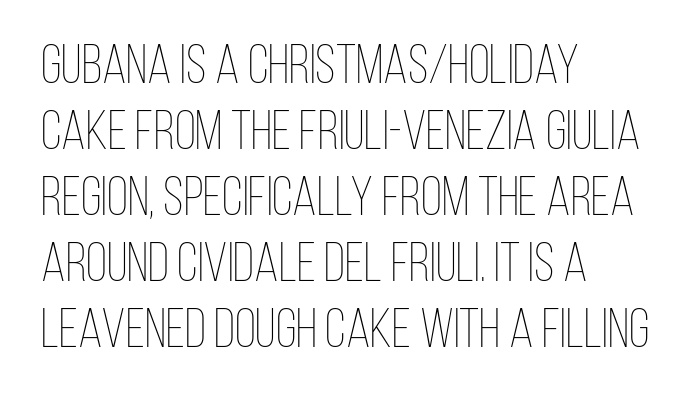
The image shows 55 px thin, condensed type, upright; set left-aligned, line spacing 1.2x, normal letter spacing, not underlined; low stroke contrast and a large x-height.
